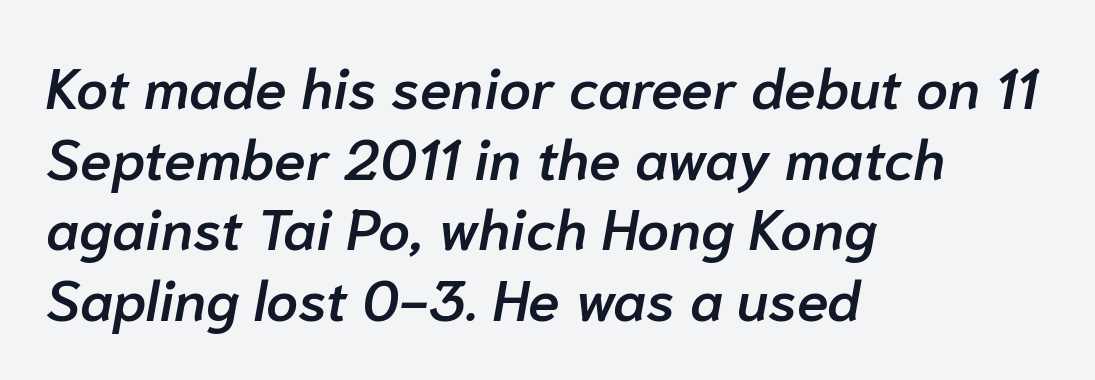
Q: Is the text bold? A: Semi-bold.
Q: Is the text italic (slanted)? A: Yes, it leans right by about 10 degrees.
Q: Is the text underlined? A: No.
Q: How is the paragraph aligned? A: Left-aligned.
Q: Is the spacing between letters normal or unusually wide? A: Normal.
Q: Width (condensed, normal, or wide)? A: Normal.
Q: Stroke contrast? A: Low.
Q: x-height? A: Medium.
Q: Monospaced? A: No.
